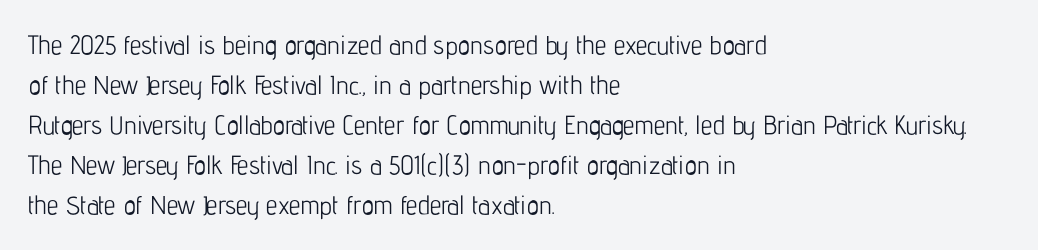
Descender tails drop into unmarked territory. Stroke mass is kept to a normal reading level or below. Default kerning and tracking; the words read as compact shapes. Teacher's note: observe the even left margin — that is flush-left alignment.
